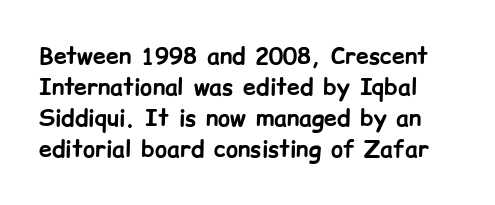
Q: Is the text bold? A: Yes.
Q: Is the text italic (slanted)? A: No, it is upright.
Q: Is the text underlined? A: No.
Q: Is the spacing between letters normal or unusually wide? A: Normal.
Q: Is the spacing between lines tight, normal or loose? A: Normal.
